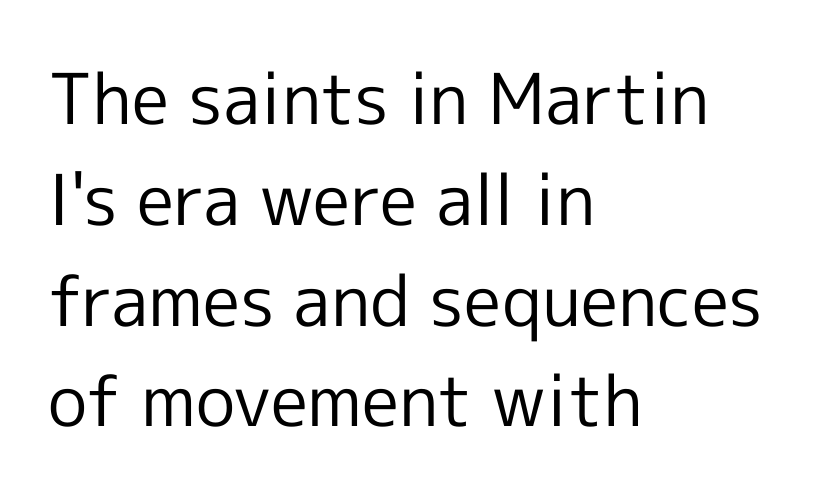
Q: Is the text bold? A: No.
Q: Is the text italic (slanted)? A: No, it is upright.
Q: Is the typeface a serif or a sans-serif typeface? A: Sans-serif.
Q: Is the text underlined? A: No.
Q: How is the paragraph aligned? A: Left-aligned.
Q: Is the spacing between letters normal or unusually wide? A: Normal.
Q: Is the spacing between lines tight, normal or loose? A: Normal.
Q: Width (condensed, normal, or wide)? A: Normal.
Q: x-height? A: Medium.
Q: Monospaced? A: No.
